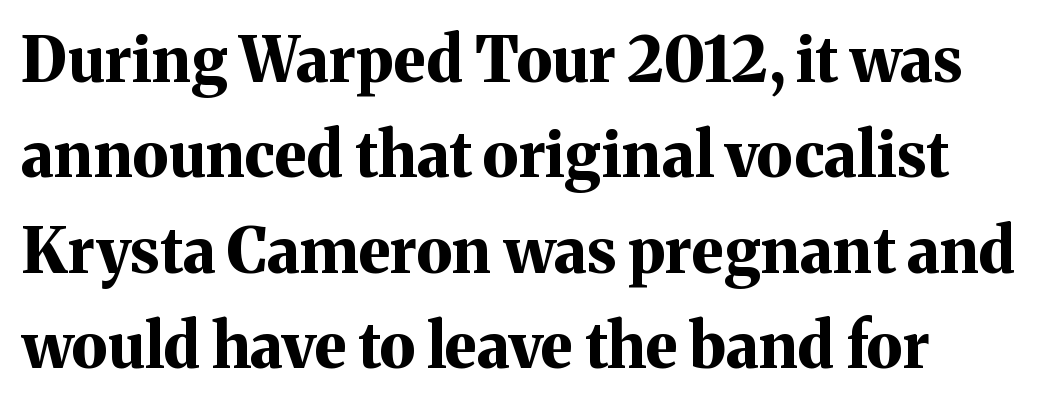
The image shows 62 px bold serif type, upright; set normal line spacing (1.54x), normal letter spacing, not underlined; medium stroke contrast and a medium x-height.
